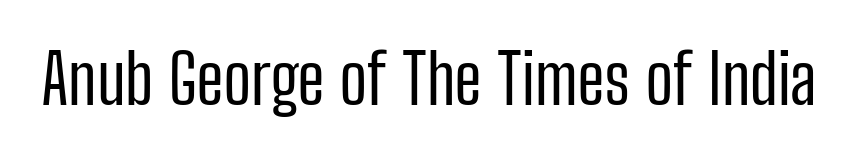
Is this a heavy cut? Hardly; it is regular or lighter. Nobody drew a line under any word here. Do the characters align in a grid? No, the font is proportional. It's the straight-up-and-down kind of type.
